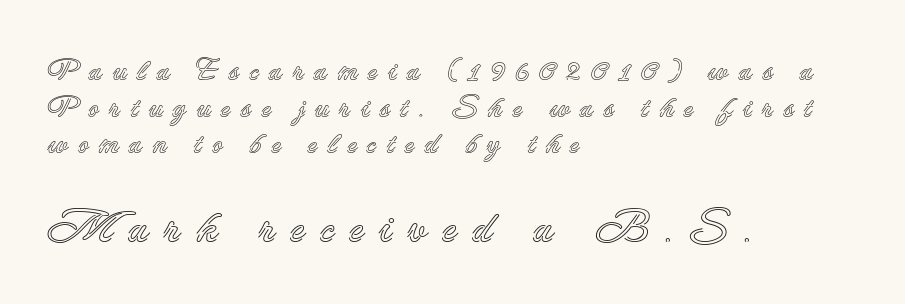
Q: Is the text italic (slanted)? A: Yes.
Q: Is the text underlined? A: No.
Q: How is the paragraph aligned? A: Left-aligned.
Q: Is the spacing between letters normal or unusually wide? A: Unusually wide.
Q: Which block of text is set in a larger size, the first (top) or the second (bottom)? A: The second (bottom) one.
Q: Width (condensed, normal, or wide)? A: Normal.
Q: x-height? A: Small.
Q: Monospaced? A: No.
